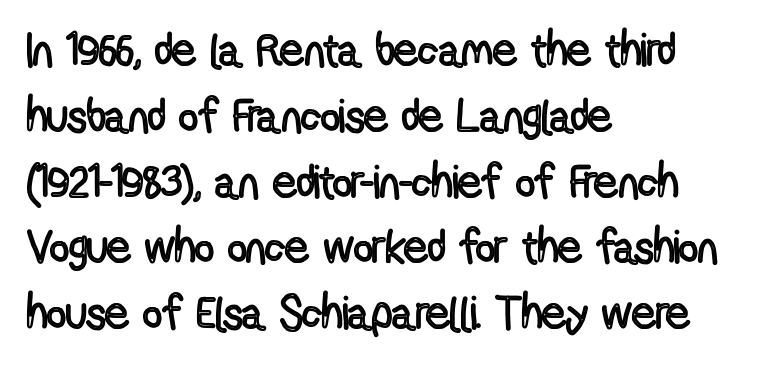
{"italic": "no", "width": "condensed", "x_height": "medium", "monospaced": "no", "underline": "no", "align": "left", "line_spacing": "normal", "line_spacing_ratio": 1.4, "letter_spacing": "normal", "letter_spacing_em": 0.0, "glyph_px": 47}
